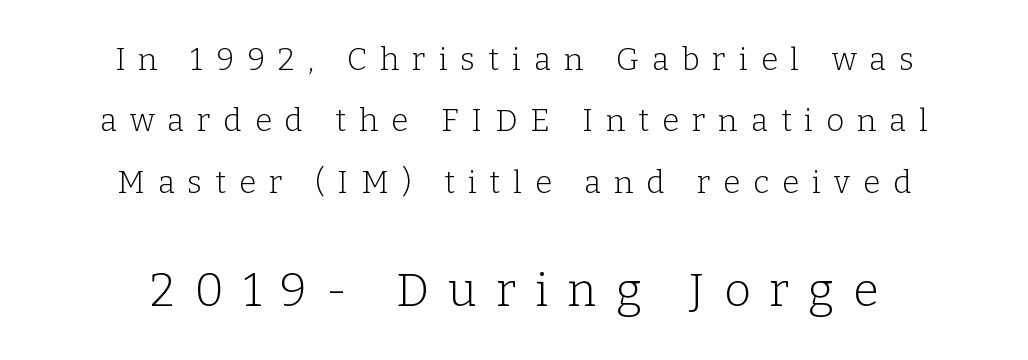
Alignment: centered. Bare-footed words on every line. The weight would be labelled regular, book, light, or lighter still. Is there much room between lines? Yes — plenty of vertical air separates them. Characters follow at a spacing far wider than the type designer built in.
